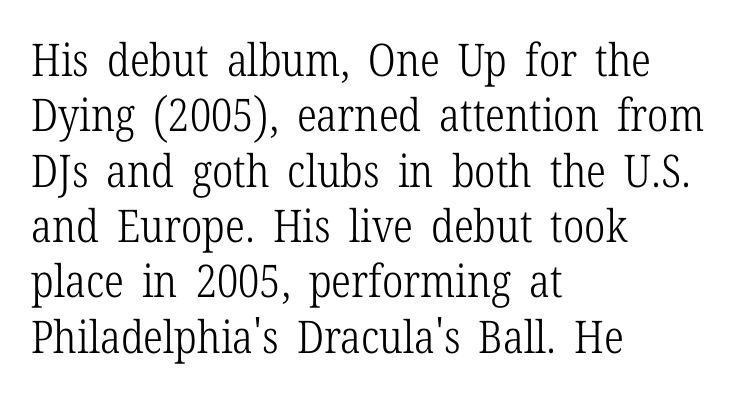
The image shows 45 px light, condensed serif type, upright; set left-aligned, line spacing 1.23x, normal letter spacing, not underlined; low stroke contrast and a medium x-height.
